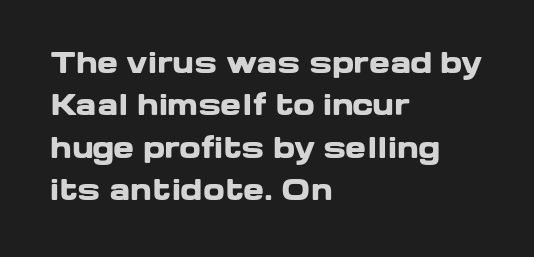
{"serif": "no", "italic": "no", "bold": "yes", "weight": "heavy", "width": "wide", "stroke_contrast": "low", "x_height": "medium", "monospaced": "no", "underline": "no", "align": "left", "line_spacing": "normal", "line_spacing_ratio": 1.51, "letter_spacing": "normal", "letter_spacing_em": 0.0, "glyph_px": 28}
